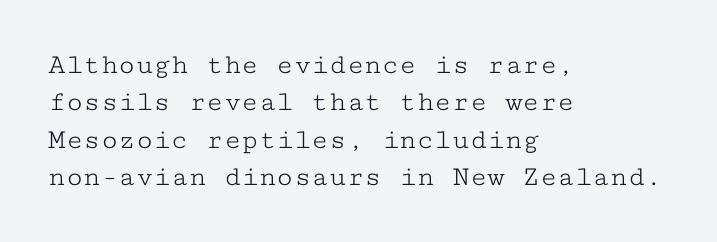
The image shows 29 px light, wide serif type, upright, monospaced; set left-aligned, normal line spacing (1.29x), normal letter spacing, not underlined; low stroke contrast and a medium x-height.
